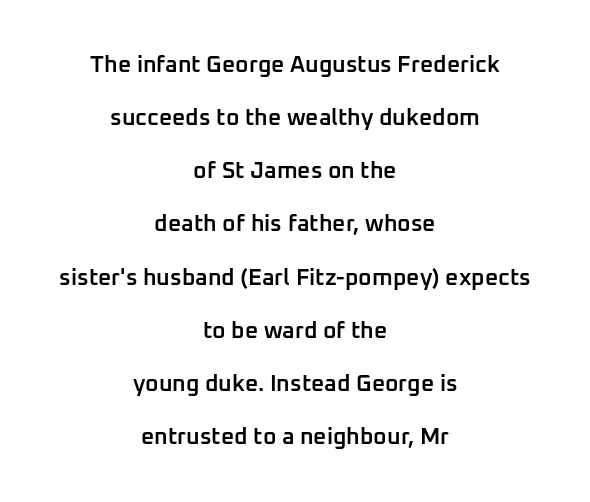
The image shows 23 px text type, upright; set centered, loose line spacing (2.31x), normal letter spacing, not underlined.
